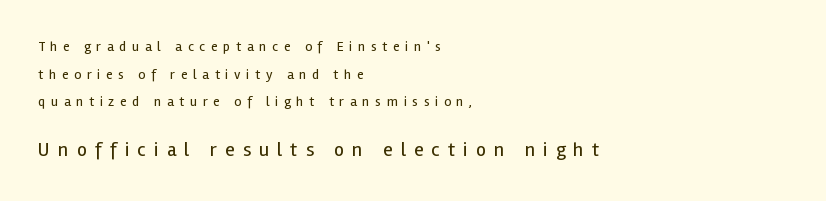
The image shows 20 px text type, upright; set left-aligned, loose line spacing (1.98x), unusually wide letter spacing (+0.4 em), not underlined; the second (bottom) block is 1.43x larger.
